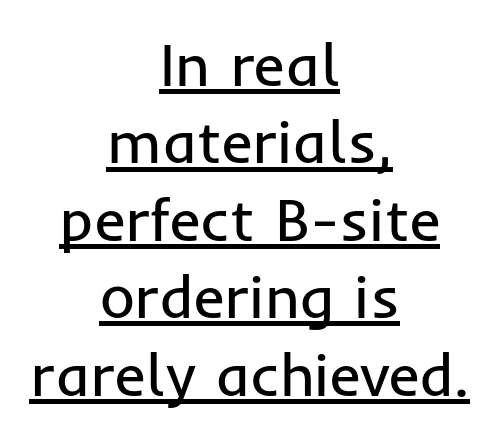
Q: Is the text bold? A: No.
Q: Is the text italic (slanted)? A: No, it is upright.
Q: Is the typeface a serif or a sans-serif typeface? A: Sans-serif.
Q: Is the text underlined? A: Yes.
Q: How is the paragraph aligned? A: Centered.
Q: Is the spacing between letters normal or unusually wide? A: Normal.
Q: Is the spacing between lines tight, normal or loose? A: Normal.
Q: Width (condensed, normal, or wide)? A: Normal.
Q: Stroke contrast? A: Low.
Q: x-height? A: Medium.
Q: Monospaced? A: No.
